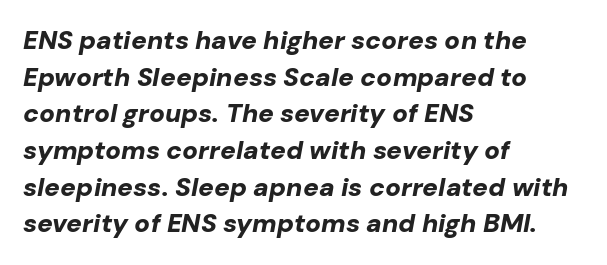
{"italic": "yes", "lean": "right", "slant_degrees": 10, "bold": "yes", "underline": "no", "align": "left", "line_spacing": "normal", "line_spacing_ratio": 1.41, "letter_spacing": "normal", "letter_spacing_em": 0.0, "glyph_px": 26}
